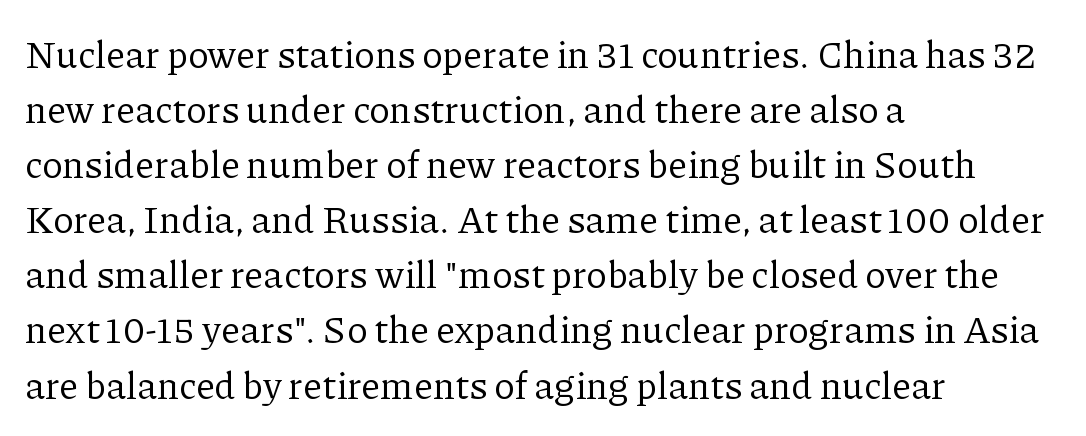
{"serif": "yes", "italic": "no", "bold": "no", "weight": "regular", "width": "normal", "stroke_contrast": "low", "x_height": "medium", "monospaced": "no", "underline": "no", "align": "left", "line_spacing": "normal", "line_spacing_ratio": 1.45, "letter_spacing": "normal", "letter_spacing_em": 0.0, "glyph_px": 38}
